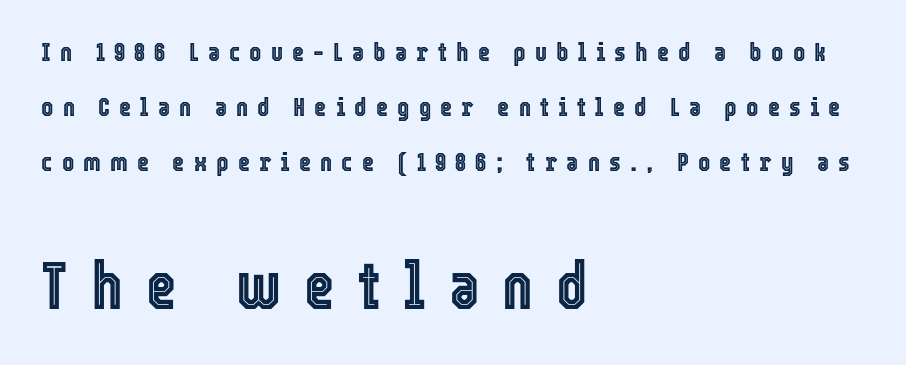
{"italic": "no", "width": "condensed", "x_height": "medium", "monospaced": "no", "underline": "no", "align": "left", "line_spacing": "loose", "line_spacing_ratio": 2.12, "letter_spacing": "wide", "letter_spacing_em": 0.35, "larger_block": "second", "size_ratio": 2.54, "glyph_px": 66}
